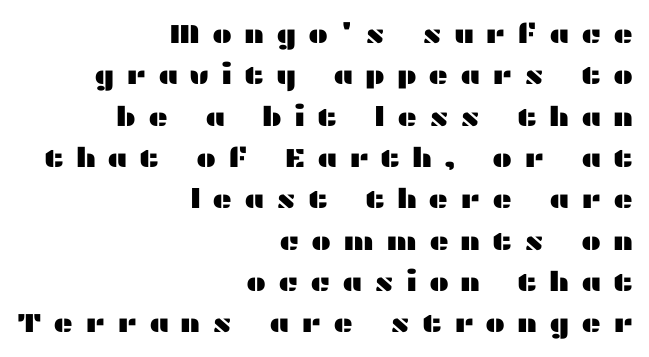
The image shows 27 px text type, upright; set right-aligned, normal line spacing (1.53x), unusually wide letter spacing (+0.43 em), not underlined.
